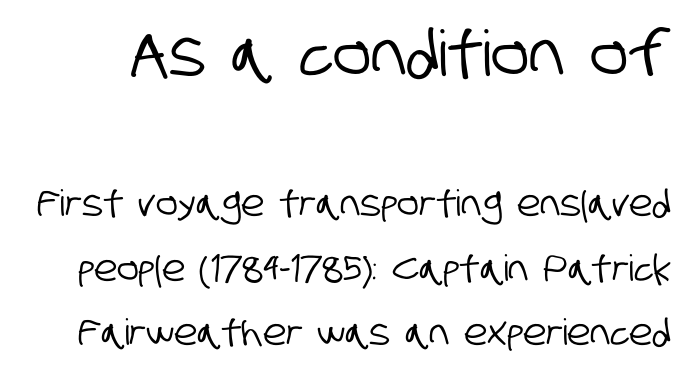
The image shows 63 px condensed sans-serif type; set line spacing 1.79x, normal letter spacing, not underlined; the first (top) block is 1.75x larger; low stroke contrast and a large x-height.
